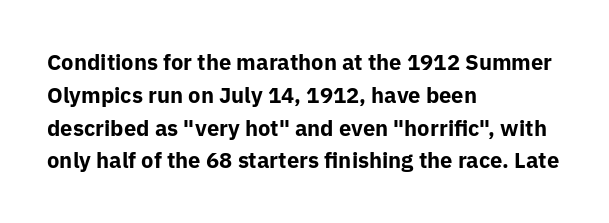
{"italic": "no", "bold": "yes", "underline": "no", "align": "left", "line_spacing": "normal", "line_spacing_ratio": 1.49, "letter_spacing": "normal", "letter_spacing_em": 0.0, "glyph_px": 22}
